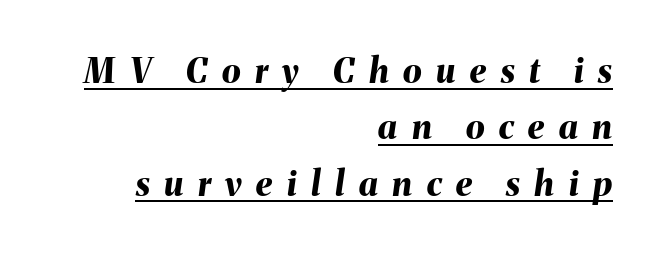
Q: Is the text bold? A: Yes.
Q: Is the text italic (slanted)? A: Yes, it leans right by about 8 degrees.
Q: Is the text underlined? A: Yes.
Q: How is the paragraph aligned? A: Right-aligned.
Q: Is the spacing between letters normal or unusually wide? A: Unusually wide.
Q: Is the spacing between lines tight, normal or loose? A: Normal.
Q: Width (condensed, normal, or wide)? A: Normal.
Q: Stroke contrast? A: Medium.
Q: x-height? A: Medium.
Q: Monospaced? A: No.
